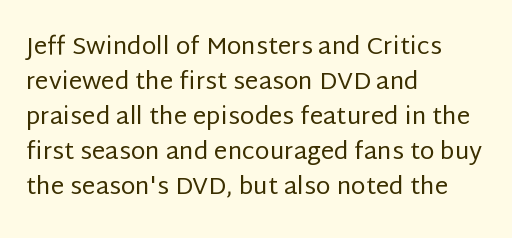
No word sits above an underline. This is the regular roman posture of the typeface. The lines in this sample share a left origin and differ only in where they stop. Successive baselines arrive at the customary interval.
